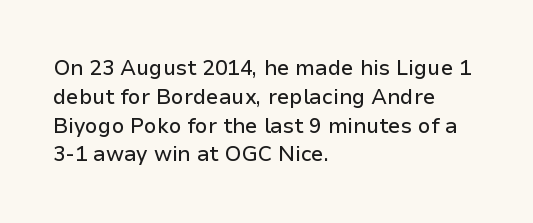
The compositor pushed each line to the left boundary. The strip under each line holds only bare page. When letters stand straight like this, we call the style roman or upright. Letter spacing: default. In terms of leading, this rendering sits right in the middle.
